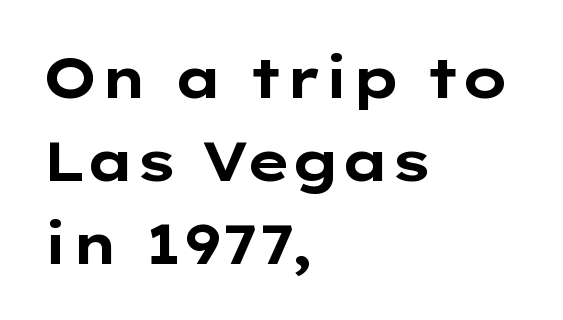
Compared with typical paragraphs, the rows here are spaced about the same. Characters remain perfectly vertical along every line. Left-aligned paragraph, ragged on the right. No extra tracking has been applied to these lines.
